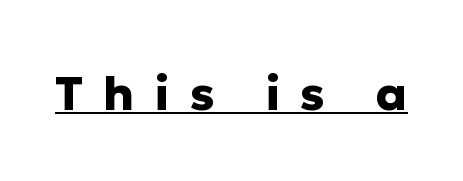
The image shows 47 px heavy sans-serif type, upright; set unusually wide letter spacing (+0.43 em), underlined; low stroke contrast and a medium x-height.
